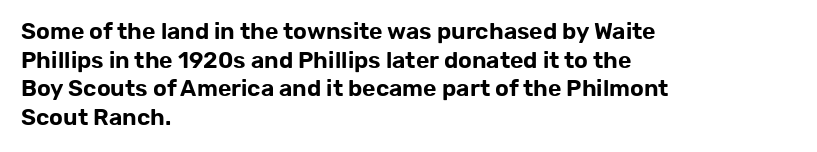
Each line starts at the same left margin while the right side varies. This sample uses plain, unmodified letter spacing. Only glyphs here, with clear space below each row. The letters stand upright; this is a roman face.
